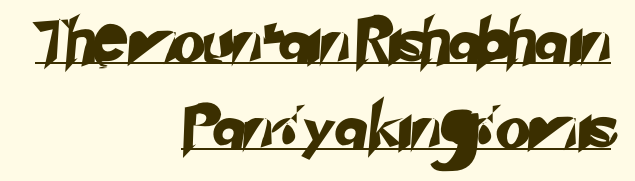
The image shows 44 px sans-serif type; set right-aligned, loose line spacing (1.95x), normal letter spacing, underlined; low stroke contrast and a small x-height.
